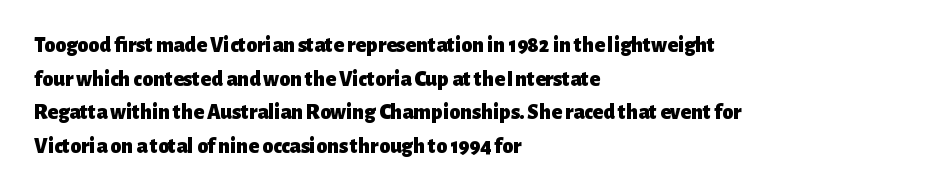
Q: Is the text bold? A: Yes.
Q: Is the text italic (slanted)? A: No, it is upright.
Q: Is the text underlined? A: No.
Q: How is the paragraph aligned? A: Left-aligned.
Q: Is the spacing between letters normal or unusually wide? A: Normal.
Q: Is the spacing between lines tight, normal or loose? A: Normal.
